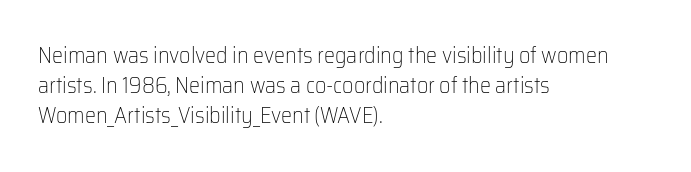
{"italic": "no", "bold": "no", "underline": "no", "align": "left", "line_spacing": "normal", "line_spacing_ratio": 1.37, "letter_spacing": "normal", "letter_spacing_em": 0.0, "glyph_px": 22}
